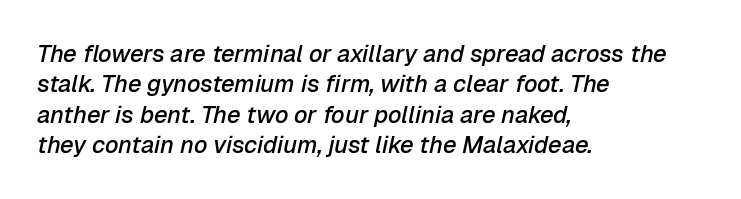
The face used here is a semibold: visibly heavier than regular, lighter than bold. The string is rendered with underlining switched off. What's the leading like? Ordinary, nothing unusual. Inter-character spacing is left at the font's built-in metrics. Leftover space on each line is placed entirely after the last word. The glyphs look as if they've been sheared to an angle.
